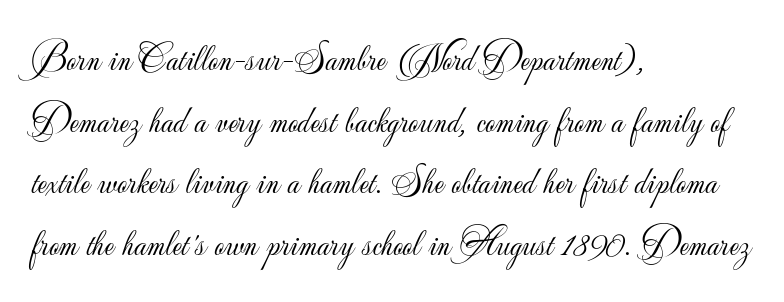
{"serif": "no", "bold": "no", "weight": "light", "width": "normal", "stroke_contrast": "low", "x_height": "small", "monospaced": "no", "underline": "no", "align": "left", "line_spacing": "normal", "line_spacing_ratio": 1.58, "letter_spacing": "normal", "letter_spacing_em": 0.0, "glyph_px": 39}
